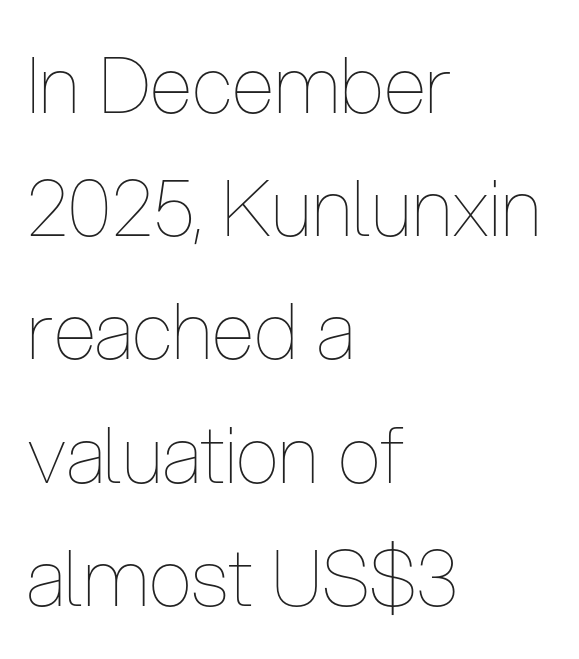
Tracking here is standard; glyphs follow each other at the usual distance. Posture: vertical. The typesetting does not lean heavy: it is not bold. Spacing verdict: proportional, widths tailored to each character. The space beneath each line is pristine and unruled. Normally led — the rows are evenly, conventionally spaced.
